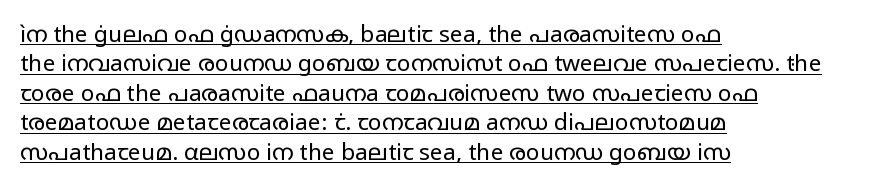
Underlined type. The rag falls on the right side of this text block. What stands out about the letter spacing? Nothing — it is the standard amount. How would I describe the line gaps? Plain and ordinary. The letters stand straight up with perfectly vertical stems. Each stroke keeps to a modest, everyday thickness or less.
